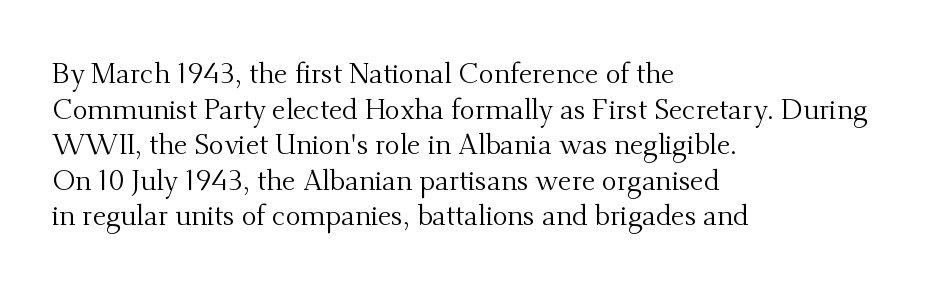
The image shows 28 px regular-weight serif type, upright; set left-aligned, normal line spacing (1.27x), normal letter spacing, not underlined; medium stroke contrast and a small x-height.
